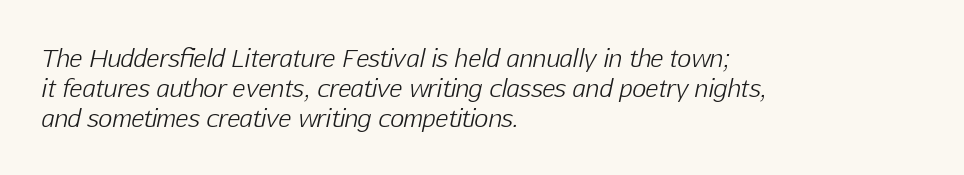
Q: Is the text bold? A: No.
Q: Is the text italic (slanted)? A: Yes, it leans right by about 12 degrees.
Q: Is the text underlined? A: No.
Q: How is the paragraph aligned? A: Left-aligned.
Q: Is the spacing between letters normal or unusually wide? A: Normal.
Q: Is the spacing between lines tight, normal or loose? A: Normal.
